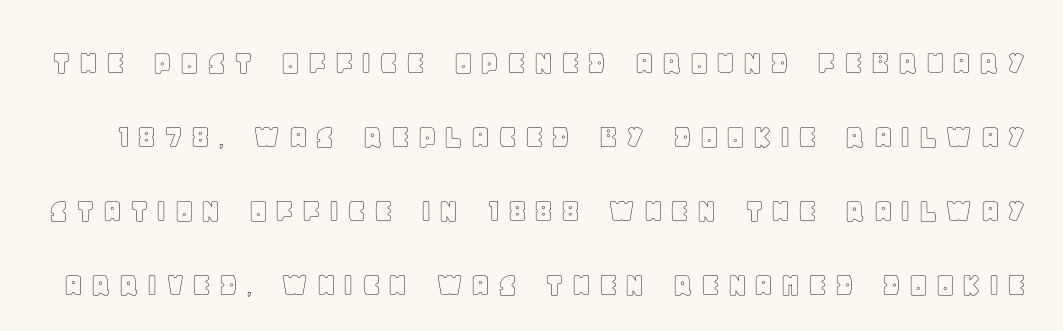
{"italic": "no", "width": "normal", "x_height": "large", "monospaced": "no", "underline": "no", "line_spacing": "loose", "line_spacing_ratio": 2.06, "glyph_px": 36}
